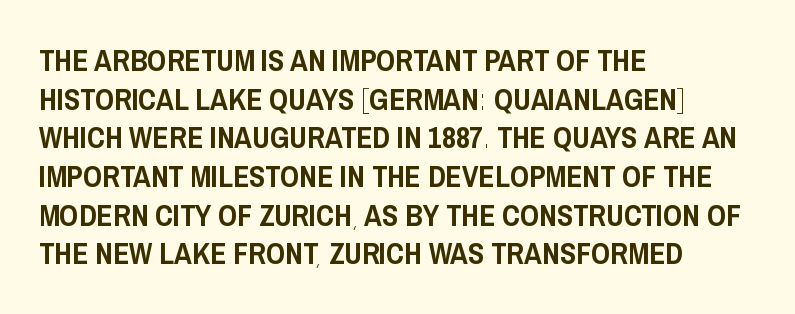
{"serif": "no", "italic": "no", "width": "condensed", "stroke_contrast": "low", "x_height": "large", "monospaced": "no", "underline": "no", "align": "left", "line_spacing": "normal", "line_spacing_ratio": 1.29, "letter_spacing": "normal", "letter_spacing_em": 0.0, "glyph_px": 30}
